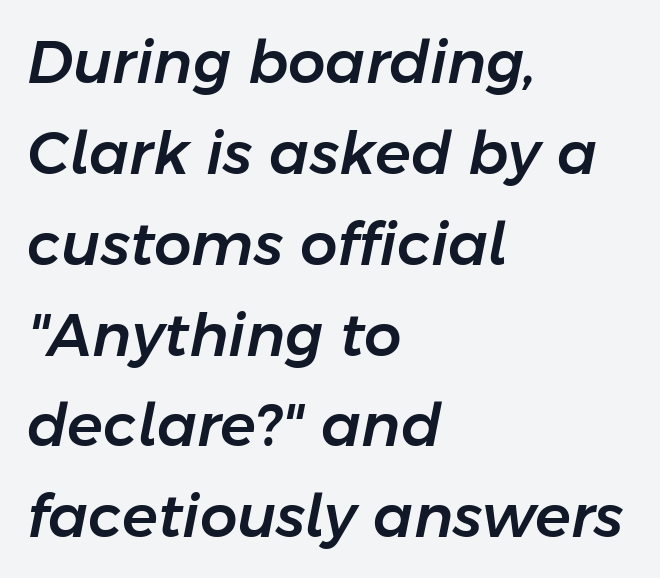
A typesetter would call this leading conventional body-copy spacing. The words here are not underlined. Compared with a centered layout, this one pins lines to the left instead. Honestly, the letter spacing is just normal — you wouldn't notice it.
